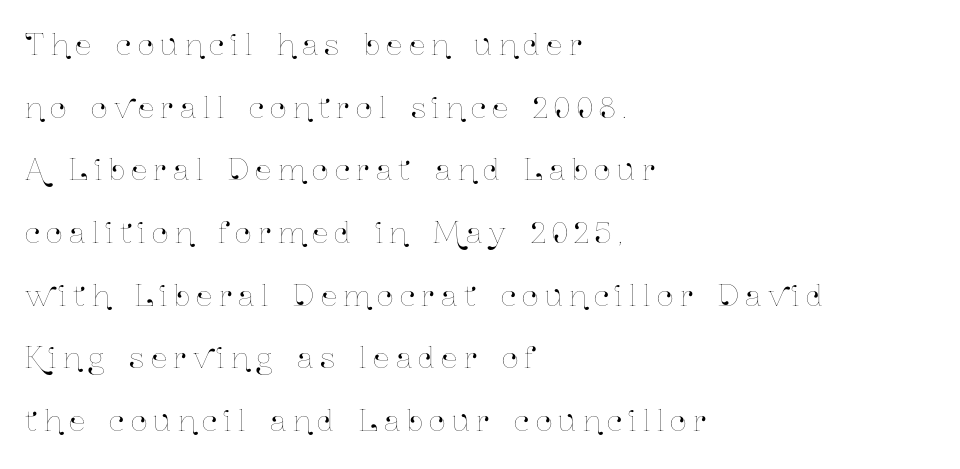
{"italic": "no", "width": "condensed", "stroke_contrast": "low", "x_height": "medium", "monospaced": "no", "underline": "no", "align": "left", "line_spacing": "loose", "line_spacing_ratio": 2.16, "letter_spacing": "wide", "letter_spacing_em": 0.23, "glyph_px": 29}
